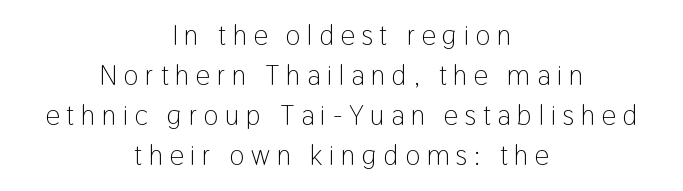
The image shows 28 px light, condensed sans-serif type, upright; set centered, normal line spacing (1.43x), unusually wide letter spacing (+0.24 em), not underlined; low stroke contrast and a medium x-height.
